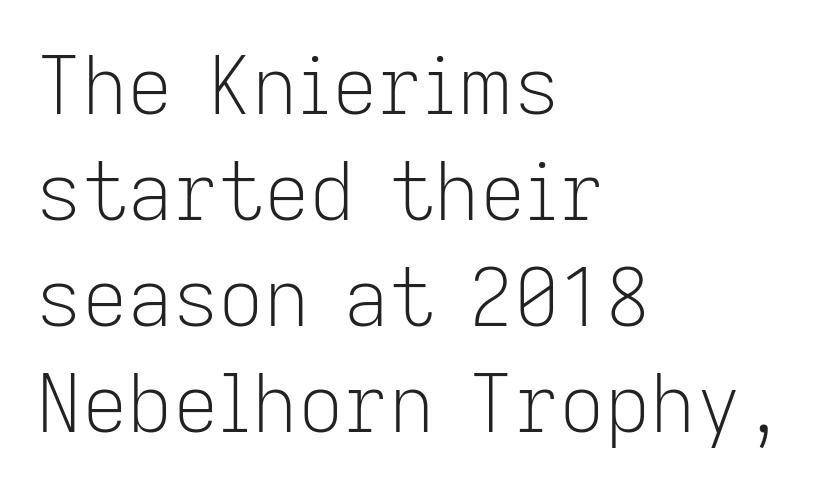
Between one letter and the next there's only the usual sliver of space. The specimen omits any rule beneath the text block's lines. Vertical spacing — default. The face used here is proportionally spaced, like ordinary book or web type. This reads as an unemphasized weight, regular at the heaviest.
